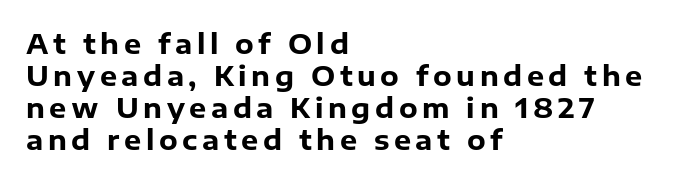
A bare baseline throughout the passage. Typesetter's note: full bold, strokes at maximum text heaviness. The font's upright variant was chosen for this text. These lines are set flush left with a ragged right edge.
